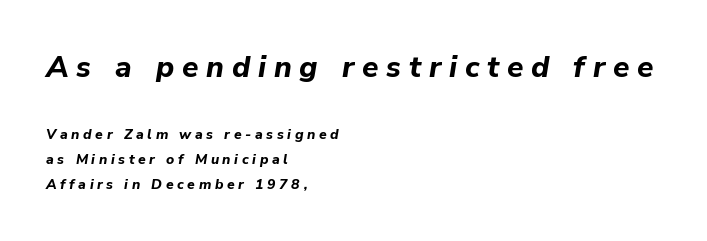
Designer's note — italics engaged. The baseline area is clear. The lines are quadded left. Top chunk: large. Bottom chunk: small. Each word looks stretched out because of the extra space between its letters. Note the varied advance widths — an 'i' is clearly narrower than an 'm'.
